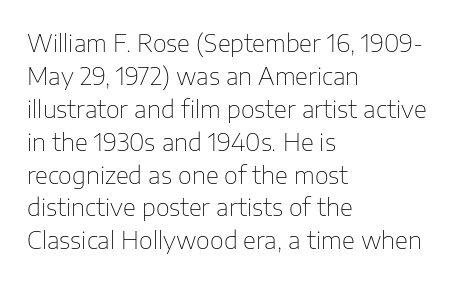
The image shows 24 px text type, upright; set left-aligned, normal line spacing (1.37x), normal letter spacing, not underlined.
